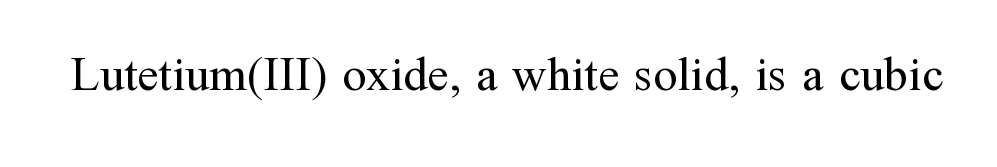
Q: Is the text bold? A: No.
Q: Is the text italic (slanted)? A: No, it is upright.
Q: Is the typeface a serif or a sans-serif typeface? A: Serif.
Q: Is the text underlined? A: No.
Q: Is the spacing between letters normal or unusually wide? A: Normal.
Q: Width (condensed, normal, or wide)? A: Normal.
Q: Stroke contrast? A: Medium.
Q: x-height? A: Medium.
Q: Monospaced? A: No.
